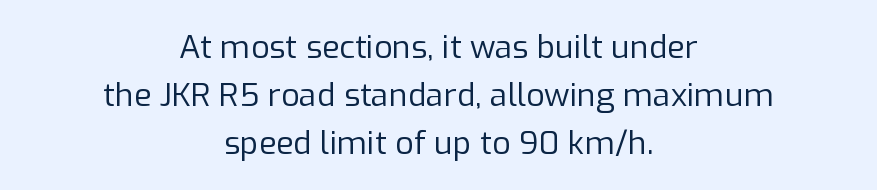
Q: Is the text bold? A: No.
Q: Is the text italic (slanted)? A: No, it is upright.
Q: Is the typeface a serif or a sans-serif typeface? A: Sans-serif.
Q: Is the text underlined? A: No.
Q: How is the paragraph aligned? A: Centered.
Q: Is the spacing between letters normal or unusually wide? A: Normal.
Q: Is the spacing between lines tight, normal or loose? A: Normal.
Q: Width (condensed, normal, or wide)? A: Normal.
Q: Stroke contrast? A: Low.
Q: x-height? A: Medium.
Q: Monospaced? A: No.
